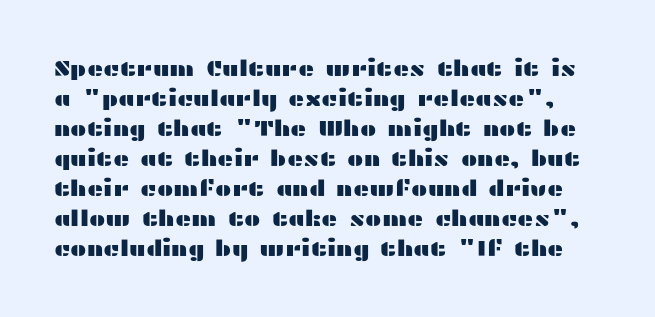
Spacing between characters is what you'd get straight out of the box. Unmarked baselines from the first word to the last. Summary of vertical rhythm: regular, with standard interline spacing. It's the straight-up-and-down kind of type.
